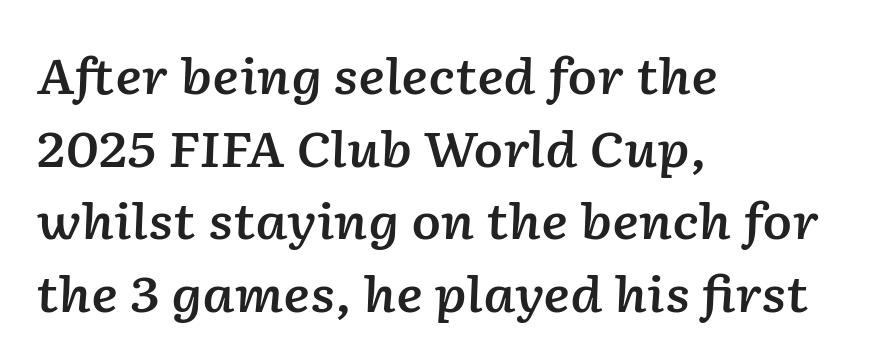
The image shows 49 px semibold type, italic (leaning right); set left-aligned, normal line spacing (1.48x), normal letter spacing, not underlined; low stroke contrast and a medium x-height.
